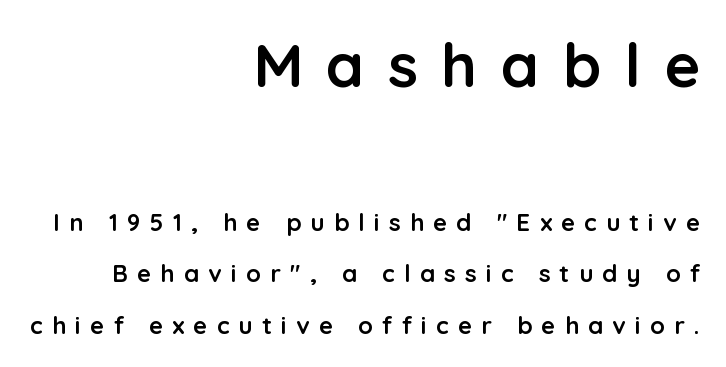
Q: Is the text bold? A: Yes.
Q: Is the text italic (slanted)? A: No, it is upright.
Q: Is the typeface a serif or a sans-serif typeface? A: Sans-serif.
Q: Is the text underlined? A: No.
Q: How is the paragraph aligned? A: Right-aligned.
Q: Is the spacing between letters normal or unusually wide? A: Unusually wide.
Q: Is the spacing between lines tight, normal or loose? A: Loose.
Q: Which block of text is set in a larger size, the first (top) or the second (bottom)? A: The first (top) one.
Q: Width (condensed, normal, or wide)? A: Normal.
Q: Stroke contrast? A: Low.
Q: x-height? A: Medium.
Q: Monospaced? A: No.
